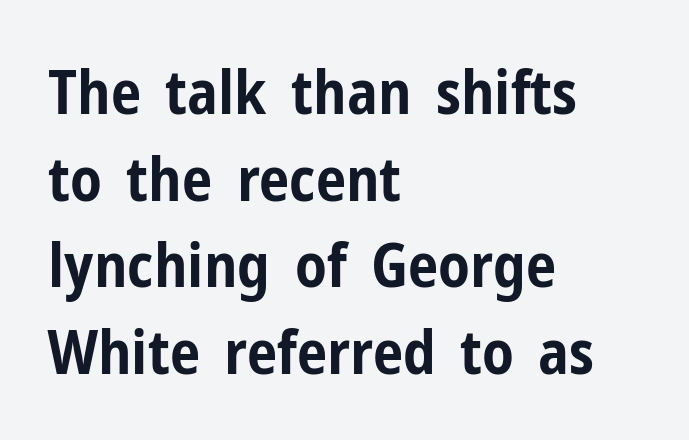
Q: Is the text bold? A: Yes.
Q: Is the text italic (slanted)? A: No, it is upright.
Q: Is the typeface a serif or a sans-serif typeface? A: Sans-serif.
Q: Is the text underlined? A: No.
Q: How is the paragraph aligned? A: Left-aligned.
Q: Is the spacing between letters normal or unusually wide? A: Normal.
Q: Is the spacing between lines tight, normal or loose? A: Normal.
Q: Width (condensed, normal, or wide)? A: Condensed.
Q: Stroke contrast? A: Low.
Q: x-height? A: Medium.
Q: Monospaced? A: No.
